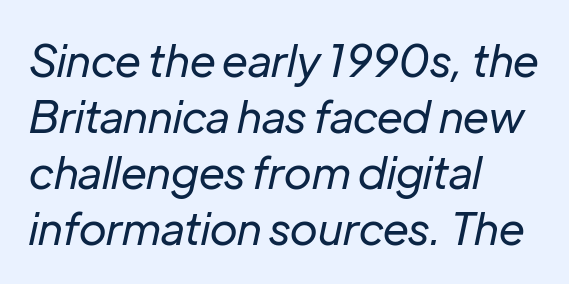
Think of a printed novel: that variable character pitch is what you see here. Here the glyphs are tracked normally, forming tight word shapes. Characters are canted at an angle relative to the baseline's perpendicular. Stroke thickness stays within the range of a standard reading face or lighter.
